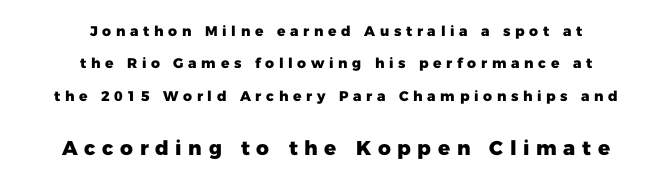
Tall strokes in this sample are plumb rather than angled. The letterforms stand isolated, each surrounded by extra space. Honestly, there is no underline to notice here at all. Between these two stacked blocks, the lower one wins on size. You could fit nearly another row in the gap between these rows. Casual observation: everything's sitting right in the middle.
